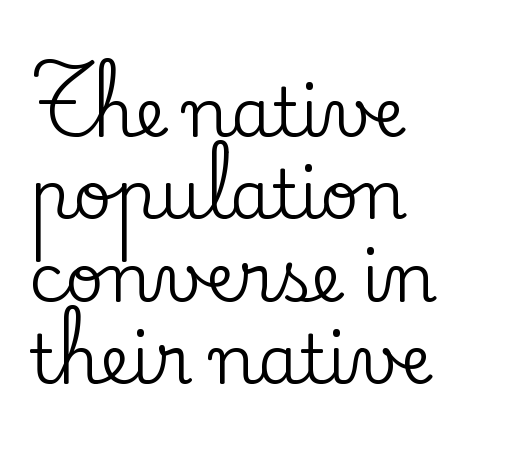
Q: Is the text italic (slanted)? A: No, it is upright.
Q: Is the typeface a serif or a sans-serif typeface? A: Serif.
Q: Is the text underlined? A: No.
Q: How is the paragraph aligned? A: Left-aligned.
Q: Is the spacing between letters normal or unusually wide? A: Normal.
Q: Width (condensed, normal, or wide)? A: Normal.
Q: Stroke contrast? A: Low.
Q: x-height? A: Small.
Q: Monospaced? A: No.
